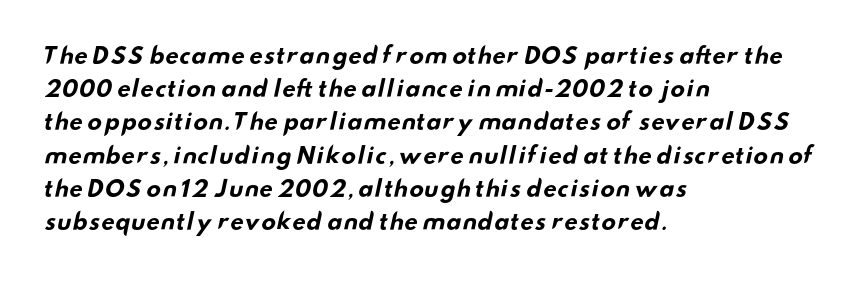
{"bold": "yes", "underline": "no", "align": "left", "line_spacing": "normal", "line_spacing_ratio": 1.51, "letter_spacing": "normal", "letter_spacing_em": 0.0, "glyph_px": 22}
